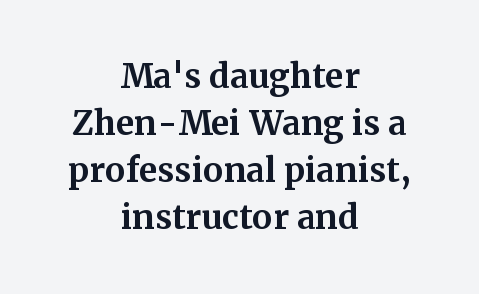
Characters follow at the spacing the type designer built in. Clear beneath every line of the passage. The vertical gap from one line to the next is medium. It's the straight-up-and-down kind of type. Which margin do the lines hug? Neither — every line sits in the middle.
